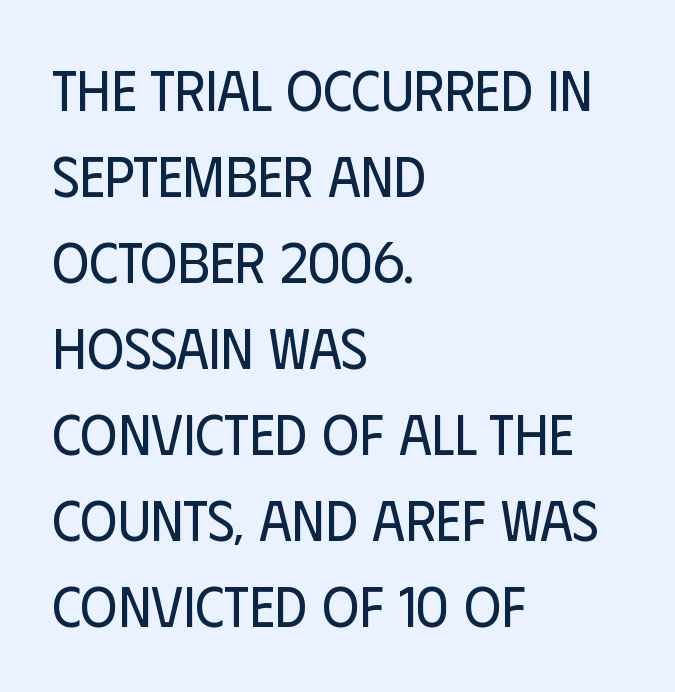
Q: Is the text bold? A: No.
Q: Is the text italic (slanted)? A: No, it is upright.
Q: Is the typeface a serif or a sans-serif typeface? A: Sans-serif.
Q: Is the text underlined? A: No.
Q: How is the paragraph aligned? A: Left-aligned.
Q: Is the spacing between letters normal or unusually wide? A: Normal.
Q: Is the spacing between lines tight, normal or loose? A: Normal.
Q: Width (condensed, normal, or wide)? A: Condensed.
Q: Stroke contrast? A: Low.
Q: x-height? A: Large.
Q: Monospaced? A: No.
